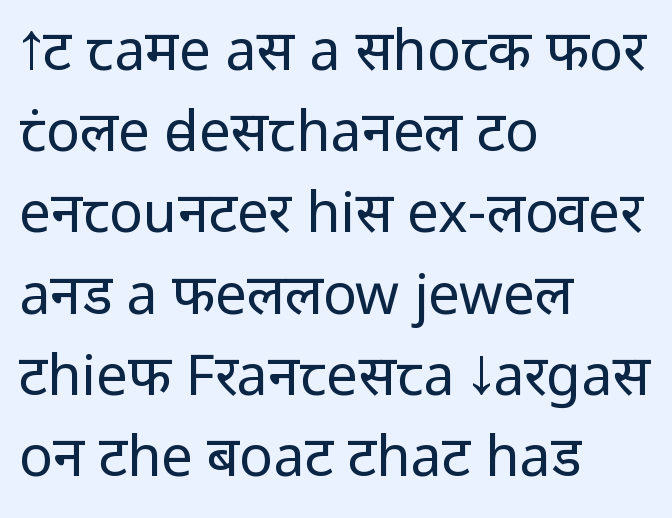
Proportional: the letters do not fall into vertical columns. This rendering uses left alignment, leaving the right contour irregular. Bare-footed words on every line. Caption: face not bold, strokes unweighted.
